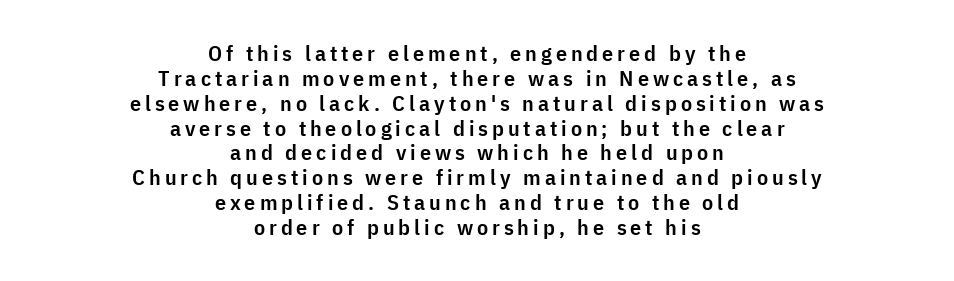
The image shows 22 px text type, upright; set centered, tight line spacing (1.13x), not underlined.
